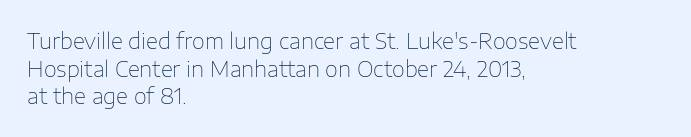
The image shows 21 px text type, upright; set left-aligned, normal line spacing (1.31x), normal letter spacing, not underlined.
